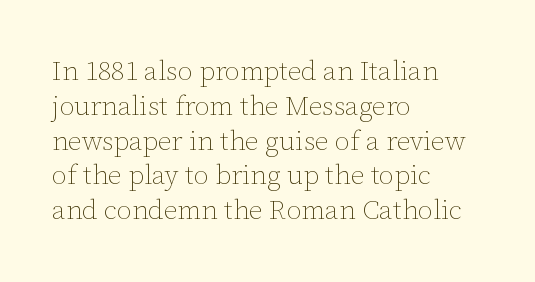
Q: Is the text bold? A: No.
Q: Is the text italic (slanted)? A: No, it is upright.
Q: Is the text underlined? A: No.
Q: How is the paragraph aligned? A: Left-aligned.
Q: Is the spacing between letters normal or unusually wide? A: Normal.
Q: Is the spacing between lines tight, normal or loose? A: Normal.
